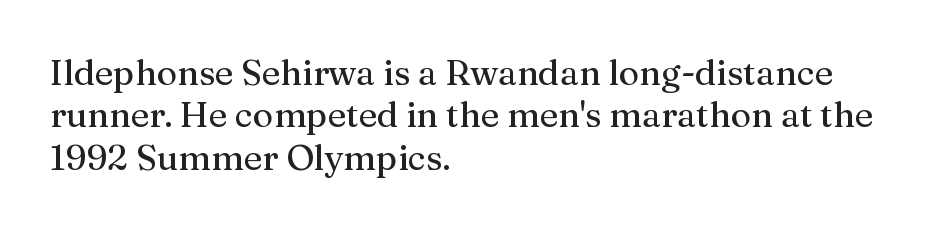
{"serif": "yes", "italic": "no", "width": "normal", "stroke_contrast": "medium", "x_height": "medium", "monospaced": "no", "underline": "no", "align": "left", "line_spacing_ratio": 1.21, "letter_spacing": "normal", "letter_spacing_em": 0.0, "glyph_px": 35}
